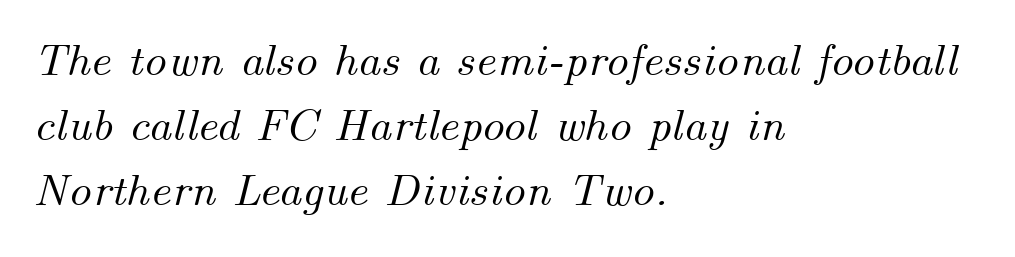
The image shows 46 px text type, italic (leaning right); set left-aligned, normal line spacing (1.41x), normal letter spacing, not underlined; medium stroke contrast and a small x-height.
